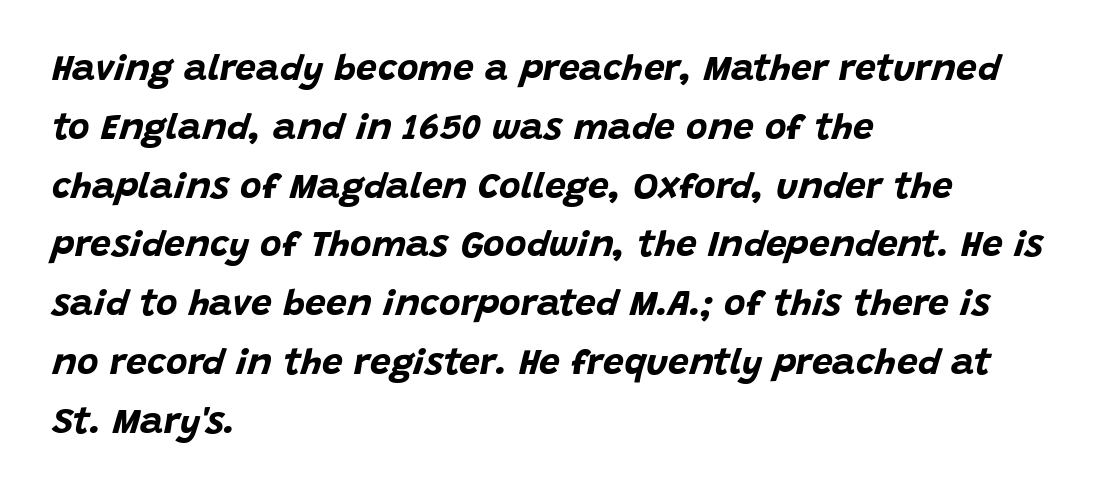
{"italic": "yes", "lean": "right", "slant_degrees": 15, "bold": "yes", "weight": "bold", "width": "normal", "stroke_contrast": "low", "x_height": "large", "monospaced": "no", "underline": "no", "align": "left", "line_spacing": "normal", "line_spacing_ratio": 1.59, "letter_spacing": "normal", "letter_spacing_em": 0.0, "glyph_px": 37}
